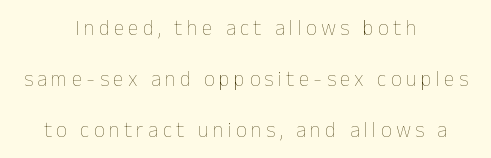
The image shows 21 px text type, upright; set centered, loose line spacing (2.42x), unusually wide letter spacing (+0.21 em), not underlined.
